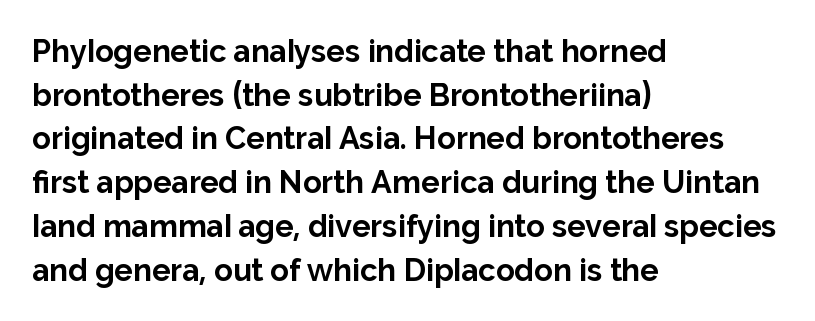
{"serif": "no", "italic": "no", "bold": "yes", "weight": "bold", "width": "normal", "stroke_contrast": "low", "x_height": "medium", "monospaced": "no", "underline": "no", "align": "left", "line_spacing": "normal", "line_spacing_ratio": 1.41, "letter_spacing": "normal", "letter_spacing_em": 0.0, "glyph_px": 31}
